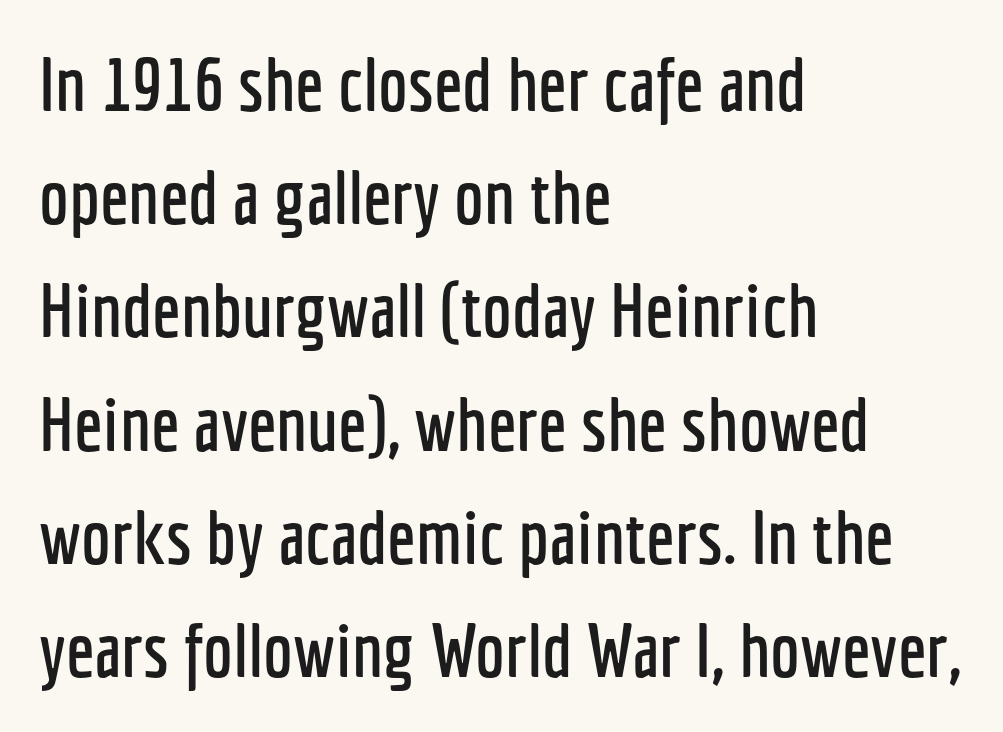
Has an underline been added? It has not. A typesetter would call this proportional, since set widths differ per character. The letters sit at their default tracking, neither squeezed nor spread. Italic: no, the glyphs are upright roman. Compared with typical paragraphs, the rows here are spaced about the same.
